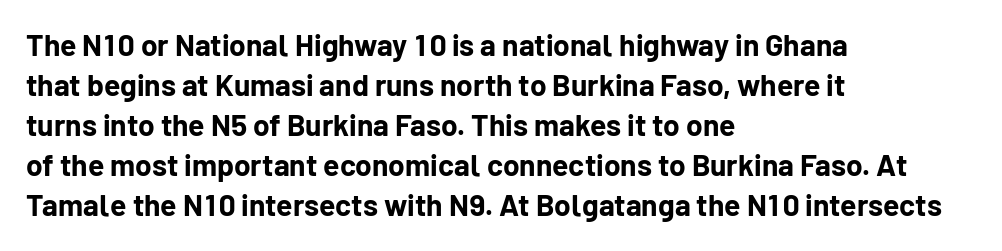
The image shows 30 px bold sans-serif type, upright; set left-aligned, normal line spacing (1.33x), normal letter spacing, not underlined; low stroke contrast and a medium x-height.
